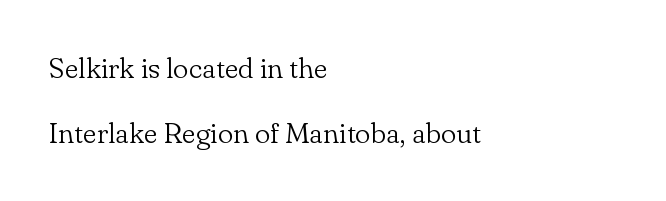
{"serif": "yes", "italic": "no", "bold": "no", "weight": "light", "width": "normal", "stroke_contrast": "low", "x_height": "small", "monospaced": "no", "underline": "no", "align": "left", "line_spacing": "loose", "line_spacing_ratio": 2.25, "letter_spacing": "normal", "letter_spacing_em": 0.0, "glyph_px": 29}
